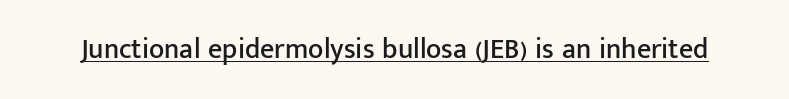
The image shows 28 px sans-serif type, upright; set normal letter spacing, underlined; low stroke contrast and a medium x-height.
